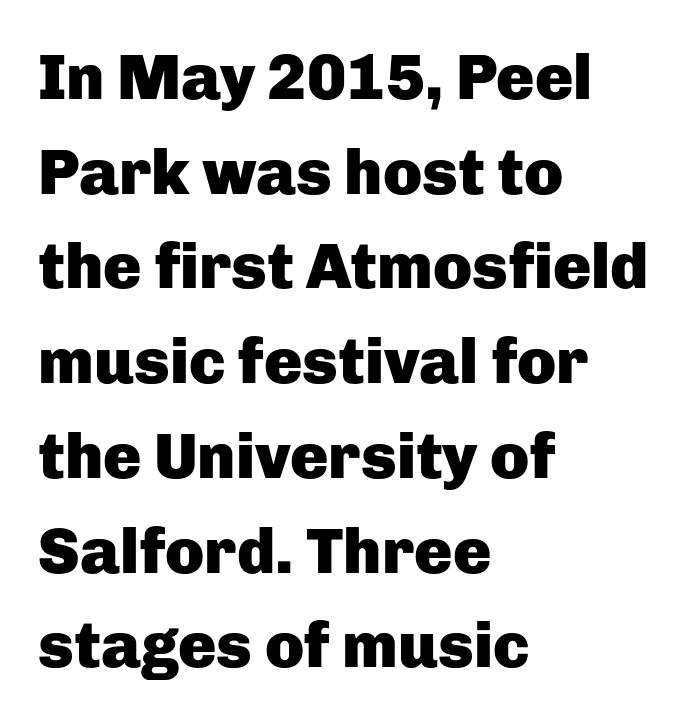
{"serif": "no", "italic": "no", "bold": "yes", "weight": "heavy", "width": "normal", "stroke_contrast": "low", "x_height": "medium", "monospaced": "no", "underline": "no", "align": "left", "line_spacing": "normal", "line_spacing_ratio": 1.48, "letter_spacing": "normal", "letter_spacing_em": 0.0, "glyph_px": 64}
